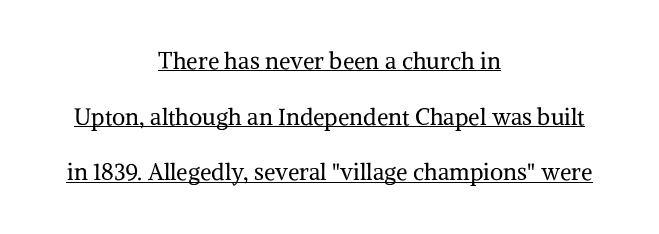
The image shows 23 px text type, upright; set centered, loose line spacing (2.42x), normal letter spacing, underlined.
